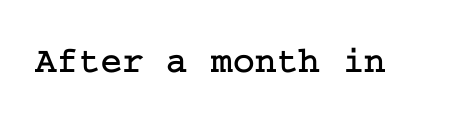
The image shows 37 px serif type, upright; set normal letter spacing, not underlined; low stroke contrast and a medium x-height.
